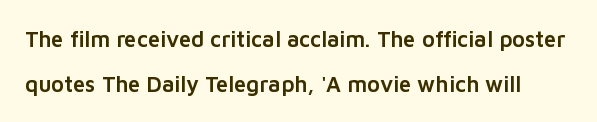
{"italic": "no", "underline": "no", "line_spacing": "loose", "line_spacing_ratio": 2.03, "letter_spacing": "normal", "letter_spacing_em": 0.0, "glyph_px": 22}
